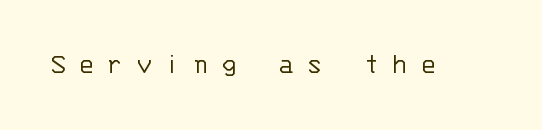
Glance below the letters and you will spot only blank space. Designer's note — italics off, roman on. In terms of letterspacing, this is a distinctly airy, spread setting. Stems here are at most as thick as an everyday book face. Note: no serifs on the glyphs.
